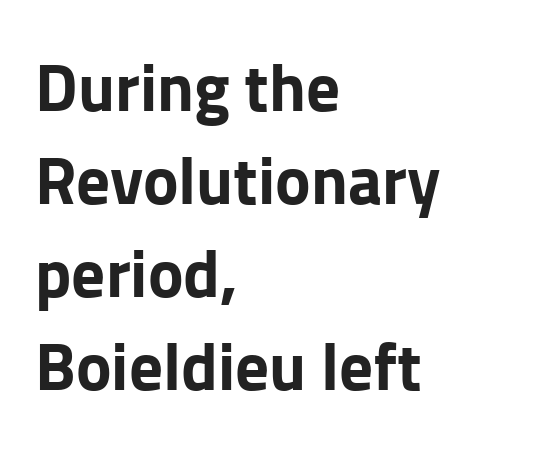
The image shows 67 px bold sans-serif type, upright; set left-aligned, normal line spacing (1.39x), normal letter spacing, not underlined; low stroke contrast and a medium x-height.
